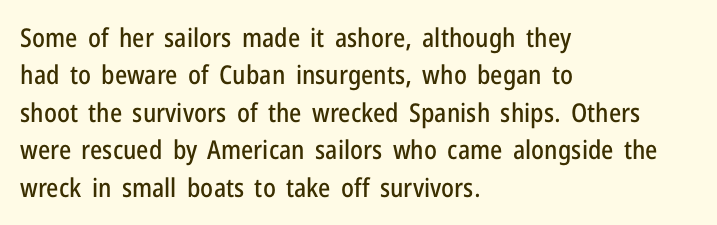
The image shows 26 px text type, upright; set left-aligned, normal line spacing (1.44x), normal letter spacing, not underlined.
